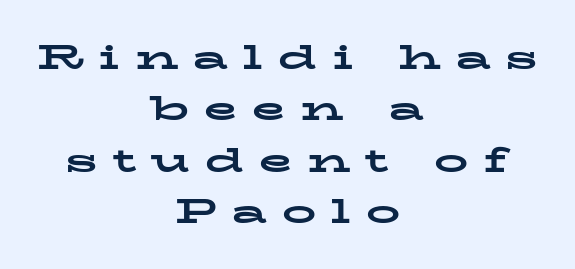
The image shows 34 px bold, wide serif type, upright; set centered, normal line spacing (1.51x), unusually wide letter spacing (+0.44 em), not underlined; low stroke contrast and a medium x-height.
